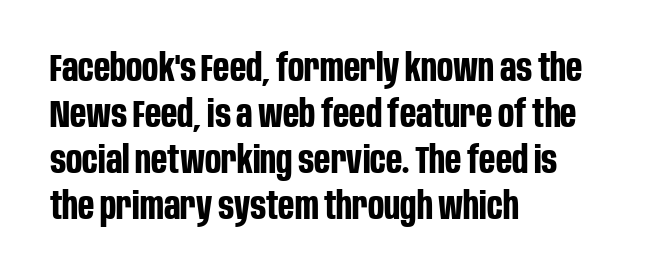
The typesetter chose a ragged-right arrangement here. There is no visible air inserted between adjacent glyphs. This is sans-serif lettering, the kind often seen on screens and signage. Do the letters lean? They stand straight. Each letter keeps its own natural width here, so spacing adapts to shape. Bold? Absolutely — the strokes are thick and heavy.
